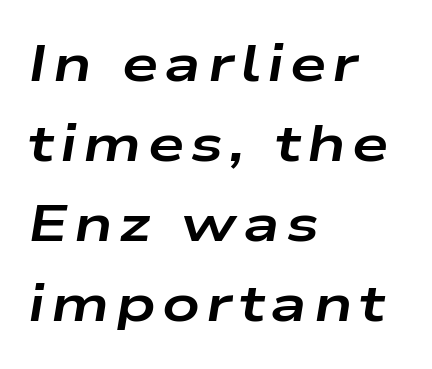
Q: Is the text bold? A: Yes.
Q: Is the text italic (slanted)? A: Yes, it leans right by about 9 degrees.
Q: Is the text underlined? A: No.
Q: How is the paragraph aligned? A: Left-aligned.
Q: Is the spacing between lines tight, normal or loose? A: Normal.
Q: Width (condensed, normal, or wide)? A: Wide.
Q: Stroke contrast? A: Low.
Q: x-height? A: Medium.
Q: Monospaced? A: No.
